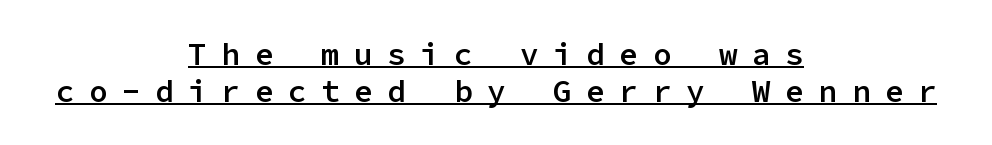
The image shows 31 px semibold sans-serif type, upright, monospaced; set centered, line spacing 1.18x, unusually wide letter spacing (+0.47 em), underlined; low stroke contrast and a medium x-height.
